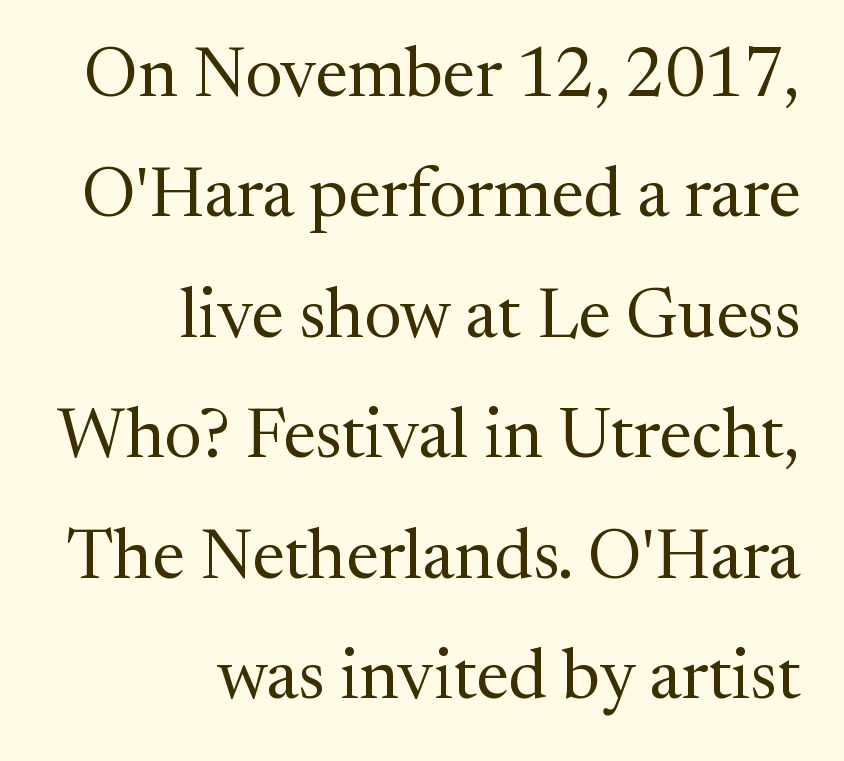
The image shows 70 px regular-weight serif type, upright; set right-aligned, line spacing 1.72x, normal letter spacing, not underlined; medium stroke contrast and a medium x-height.
